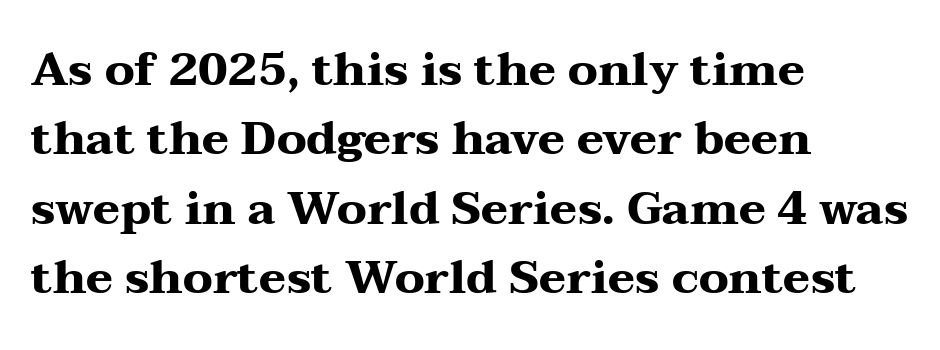
{"serif": "yes", "italic": "no", "bold": "yes", "weight": "heavy", "width": "wide", "stroke_contrast": "medium", "x_height": "medium", "monospaced": "no", "underline": "no", "align": "left", "line_spacing": "normal", "line_spacing_ratio": 1.51, "letter_spacing": "normal", "letter_spacing_em": 0.0, "glyph_px": 46}
